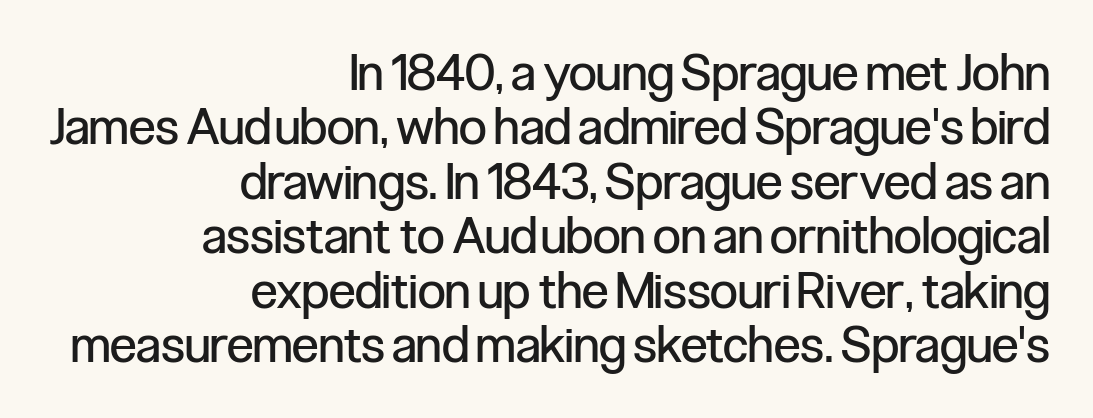
Q: Is the text bold? A: No.
Q: Is the text italic (slanted)? A: No, it is upright.
Q: Is the typeface a serif or a sans-serif typeface? A: Sans-serif.
Q: Is the text underlined? A: No.
Q: How is the paragraph aligned? A: Right-aligned.
Q: Is the spacing between letters normal or unusually wide? A: Normal.
Q: Is the spacing between lines tight, normal or loose? A: Tight.
Q: Width (condensed, normal, or wide)? A: Condensed.
Q: Stroke contrast? A: Low.
Q: x-height? A: Medium.
Q: Monospaced? A: No.
